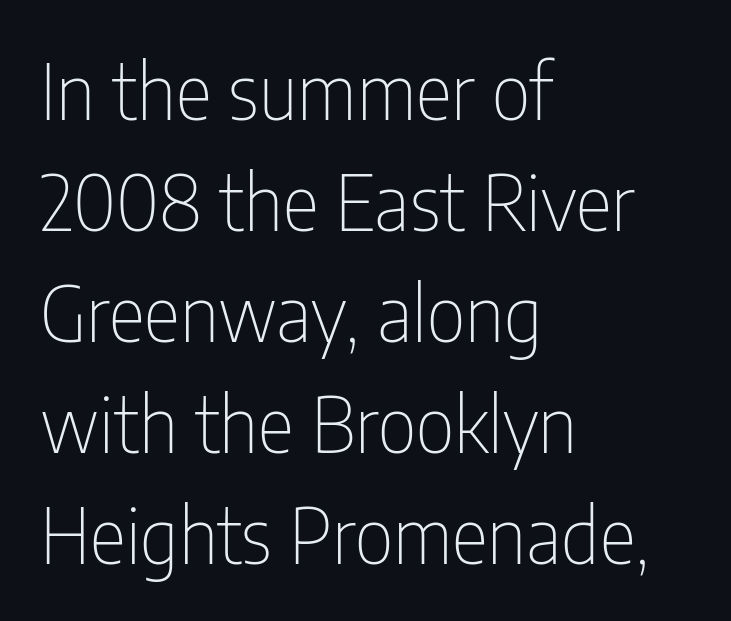
The image shows 77 px thin, condensed sans-serif type, upright; set left-aligned, normal line spacing (1.44x), normal letter spacing, not underlined; low stroke contrast and a medium x-height.
